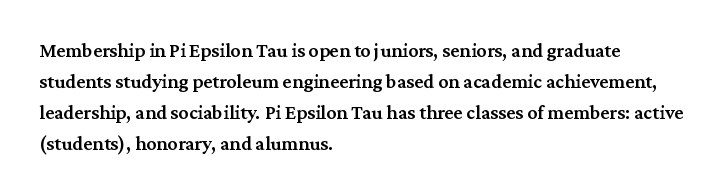
{"italic": "no", "bold": "semi", "underline": "no", "align": "left", "line_spacing": "normal", "line_spacing_ratio": 1.55, "letter_spacing": "normal", "letter_spacing_em": 0.0, "glyph_px": 20}
